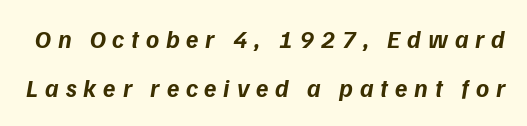
The image shows 25 px bold type, italic (leaning right); set loose line spacing (1.98x), unusually wide letter spacing (+0.27 em), not underlined.
